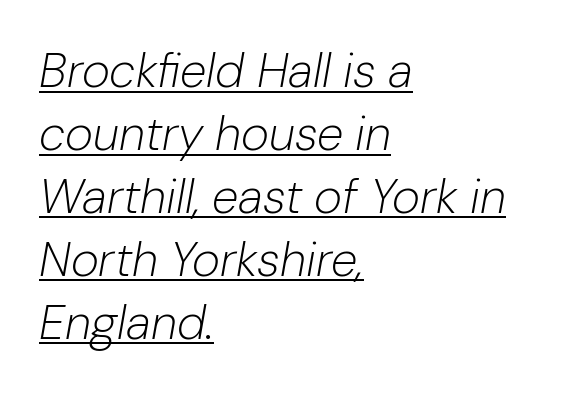
Q: Is the text bold? A: No.
Q: Is the text italic (slanted)? A: Yes, it leans right by about 10 degrees.
Q: Is the text underlined? A: Yes.
Q: How is the paragraph aligned? A: Left-aligned.
Q: Is the spacing between letters normal or unusually wide? A: Normal.
Q: Is the spacing between lines tight, normal or loose? A: Normal.
Q: Width (condensed, normal, or wide)? A: Normal.
Q: Stroke contrast? A: Low.
Q: x-height? A: Medium.
Q: Monospaced? A: No.
